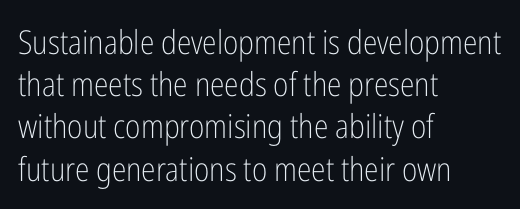
{"serif": "no", "italic": "no", "bold": "no", "weight": "light", "width": "condensed", "stroke_contrast": "low", "x_height": "medium", "monospaced": "no", "underline": "no", "align": "left", "line_spacing": "normal", "line_spacing_ratio": 1.28, "letter_spacing": "normal", "letter_spacing_em": 0.0, "glyph_px": 33}
